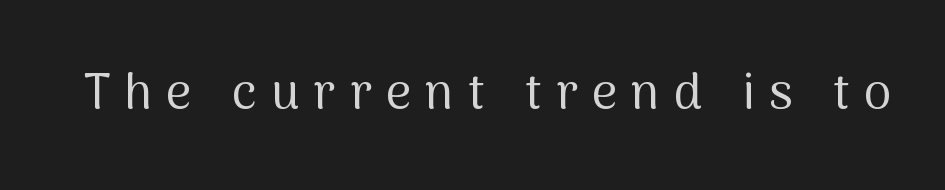
Character widths vary here, with narrow letters taking less room than wide ones. The face used here is rendered with a markedly widened letterfit. Ascenders rise straight up at ninety degrees. Think standard paragraph weight, or any step lighter than that. The rendering shows plain stroke endings on the letterforms — a sans-serif design.
